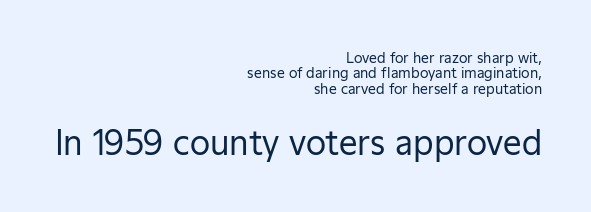
The image shows 33 px regular-weight sans-serif type, upright; set right-aligned, tight line spacing (1.1x), normal letter spacing, not underlined; the second (bottom) block is 2.36x larger; low stroke contrast and a medium x-height.
